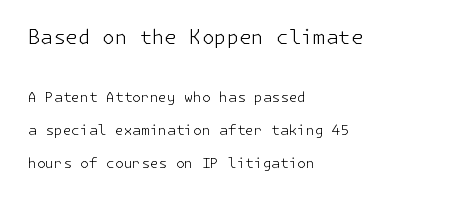
Q: Is the text bold? A: No.
Q: Is the text italic (slanted)? A: No, it is upright.
Q: Is the text underlined? A: No.
Q: How is the paragraph aligned? A: Left-aligned.
Q: Is the spacing between letters normal or unusually wide? A: Normal.
Q: Is the spacing between lines tight, normal or loose? A: Loose.
Q: Which block of text is set in a larger size, the first (top) or the second (bottom)? A: The first (top) one.
